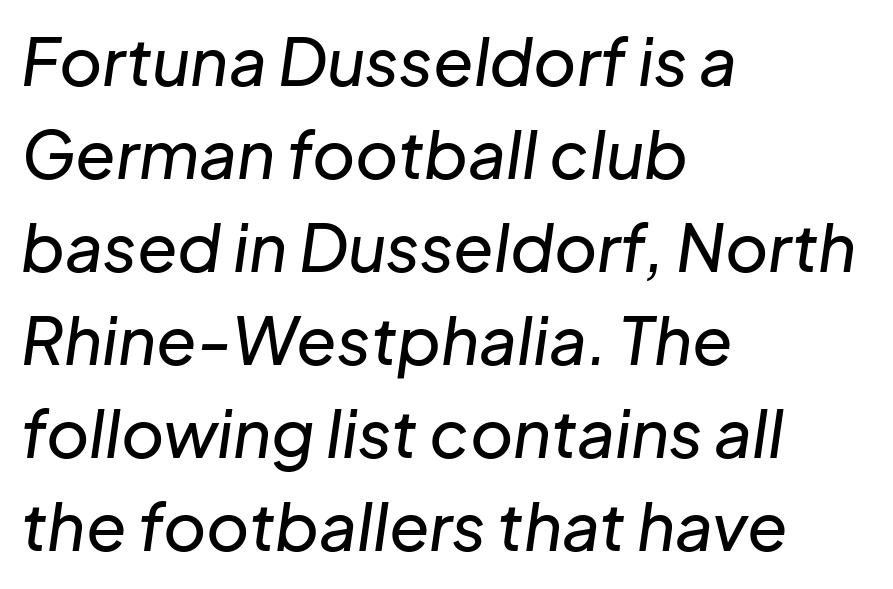
{"italic": "yes", "lean": "right", "slant_degrees": 8, "width": "normal", "stroke_contrast": "low", "x_height": "medium", "monospaced": "no", "underline": "no", "align": "left", "line_spacing": "normal", "line_spacing_ratio": 1.41, "letter_spacing": "normal", "letter_spacing_em": 0.0, "glyph_px": 66}
